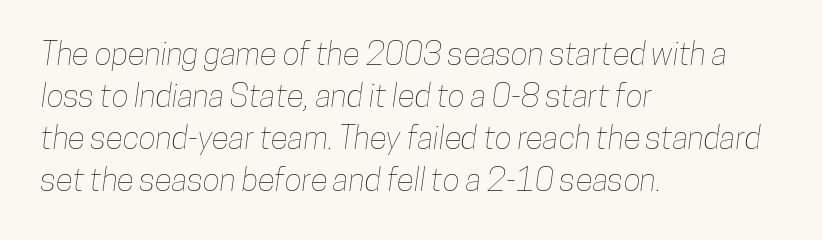
This block has exactly the height ordinary leading produces. Default kerning and tracking; the words read as compact shapes. Nobody drew a line under any word here. Proportional: the letters do not fall into vertical columns. A classic flush-left, rag-right setting is used for this passage.
